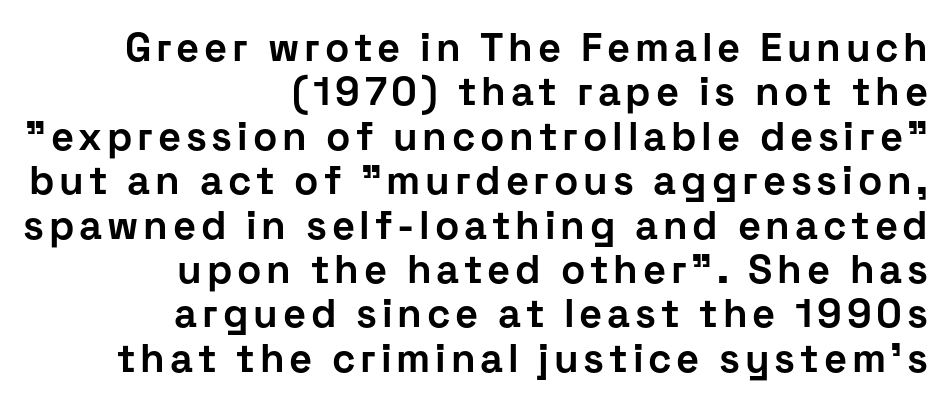
Q: Is the text bold? A: Yes.
Q: Is the text italic (slanted)? A: No, it is upright.
Q: Is the typeface a serif or a sans-serif typeface? A: Sans-serif.
Q: Is the text underlined? A: No.
Q: How is the paragraph aligned? A: Right-aligned.
Q: Is the spacing between lines tight, normal or loose? A: Tight.
Q: Width (condensed, normal, or wide)? A: Normal.
Q: Stroke contrast? A: Low.
Q: x-height? A: Medium.
Q: Monospaced? A: No.
